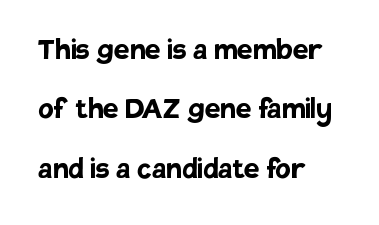
The image shows 35 px semibold sans-serif type, upright; set left-aligned, normal line spacing (1.7x), normal letter spacing, not underlined; low stroke contrast and a large x-height.
